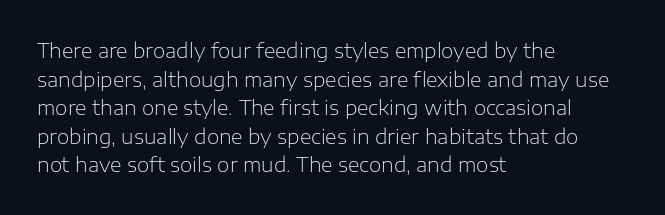
Honestly, the letter spacing is just normal — you wouldn't notice it. Every row of glyphs begins at an identical x-position on the left. The lettering holds an erect, upright posture throughout. A typesetter would call this leading conventional body-copy spacing.
